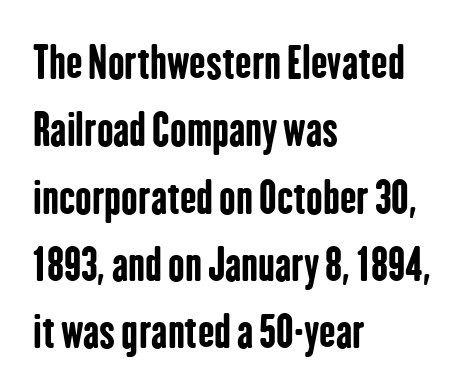
{"serif": "no", "italic": "no", "bold": "yes", "weight": "bold", "width": "condensed", "stroke_contrast": "low", "x_height": "medium", "monospaced": "no", "underline": "no", "align": "left", "line_spacing": "normal", "line_spacing_ratio": 1.53, "letter_spacing": "normal", "letter_spacing_em": 0.0, "glyph_px": 44}
